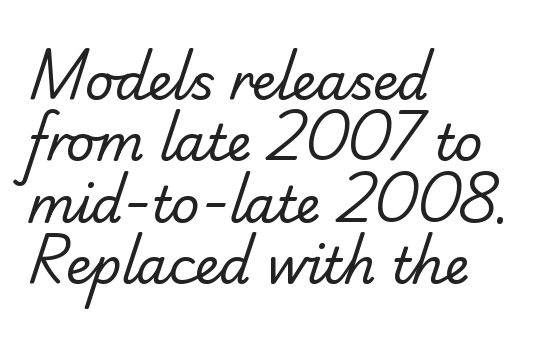
{"serif": "no", "bold": "no", "weight": "regular", "width": "normal", "stroke_contrast": "low", "x_height": "small", "monospaced": "no", "underline": "no", "align": "left", "line_spacing_ratio": 1.23, "letter_spacing": "normal", "letter_spacing_em": 0.0, "glyph_px": 50}
